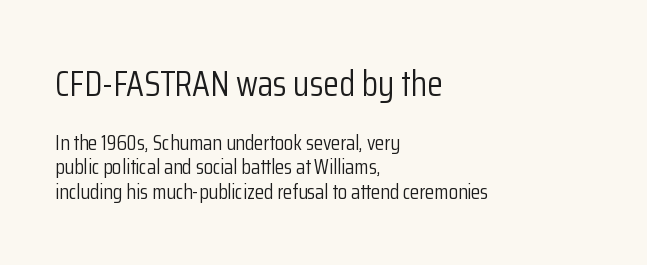
The words here are not underlined. No extra tracking has been applied to these lines. The typeface chosen for these lines omits serifs. You could not count columns in this text — the font is proportionally spaced. Note: larger setting up top, smaller setting below.
